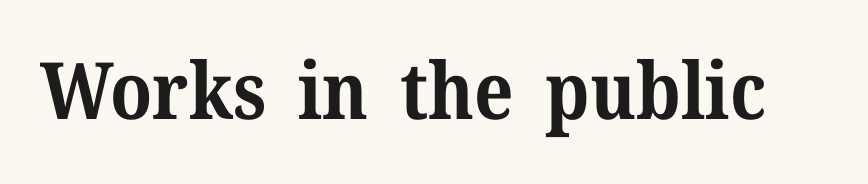
Are there feet on the stems? There are — it's a serif. Tall strokes in this sample are plumb rather than angled. Glyph-to-glyph distance matches everyday printed text. Heavy, bold letterforms. Do the characters align in a grid? No, the font is proportional.
